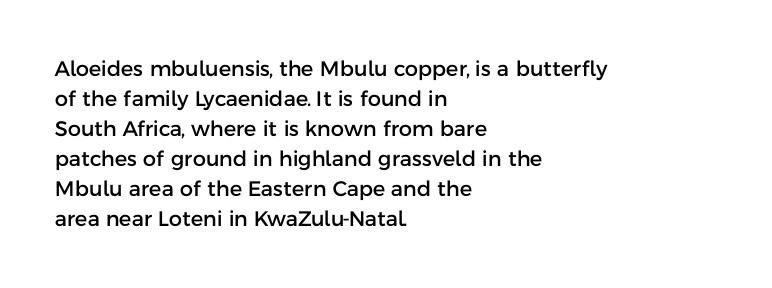
The image shows 21 px text type, upright; set left-aligned, normal line spacing (1.43x), normal letter spacing, not underlined.
